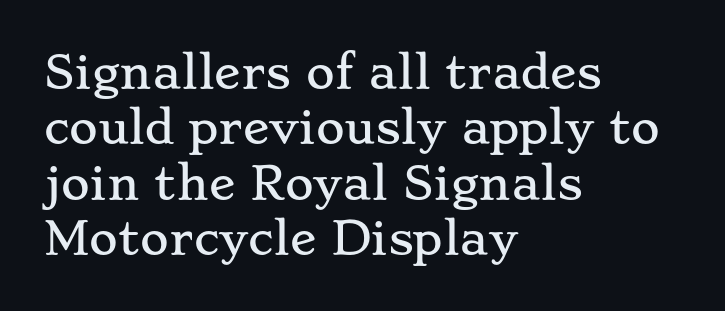
{"serif": "yes", "italic": "no", "width": "wide", "stroke_contrast": "low", "x_height": "small", "monospaced": "no", "underline": "no", "align": "left", "line_spacing": "normal", "line_spacing_ratio": 1.26, "letter_spacing": "normal", "letter_spacing_em": 0.0, "glyph_px": 44}
